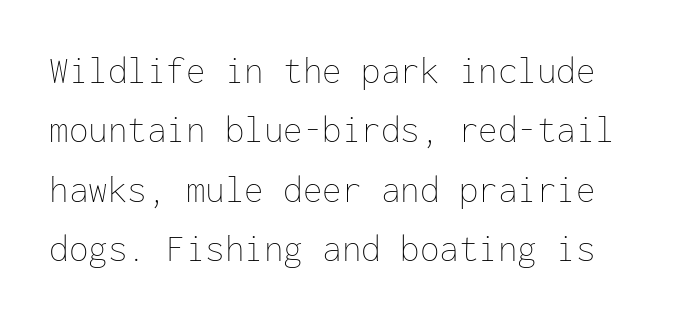
Q: Is the text bold? A: No.
Q: Is the text italic (slanted)? A: No, it is upright.
Q: Is the text underlined? A: No.
Q: Is the spacing between letters normal or unusually wide? A: Normal.
Q: Is the spacing between lines tight, normal or loose? A: Normal.
Q: Width (condensed, normal, or wide)? A: Normal.
Q: Stroke contrast? A: Low.
Q: x-height? A: Medium.
Q: Monospaced? A: Yes.
